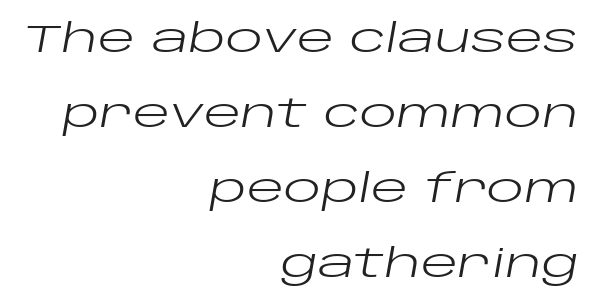
Weight: in the light-to-regular range. Look at the tracking — it's just the regular setting, nothing added. Think of a printed novel: that variable character pitch is what you see here. These lines are set flush right with a ragged left edge.
